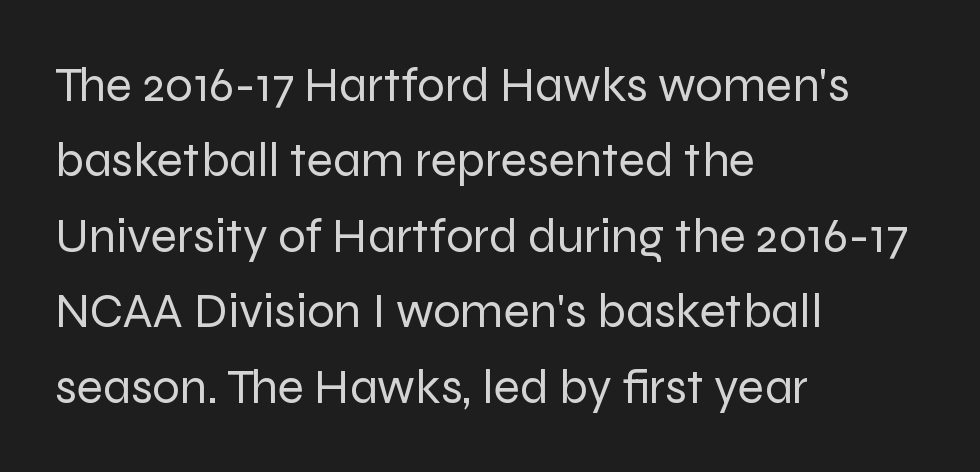
Weight class: somewhere from thin through regular. Each word holds together tightly as a unit, with standard inter-letter gaps. Note the varied advance widths — an 'i' is clearly narrower than an 'm'. Nobody drew a line under any word here. The space between consecutive lines is moderate. Left-aligned paragraph, ragged on the right.
